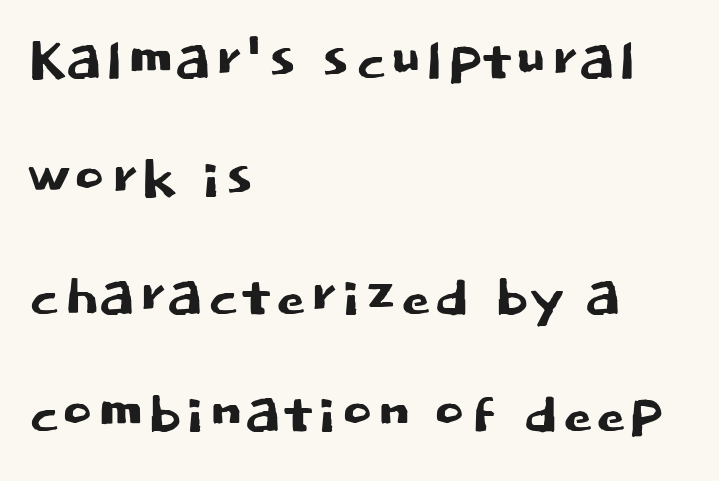
Look at the bottom of the vertical strokes: they stop flat, with no serifs. Rule under the text: the space is simply empty. Typeset ragged right — the left edge is the straight one. Each letter keeps its own natural width here, so spacing adapts to shape. The letters stand straight up with perfectly vertical stems.
